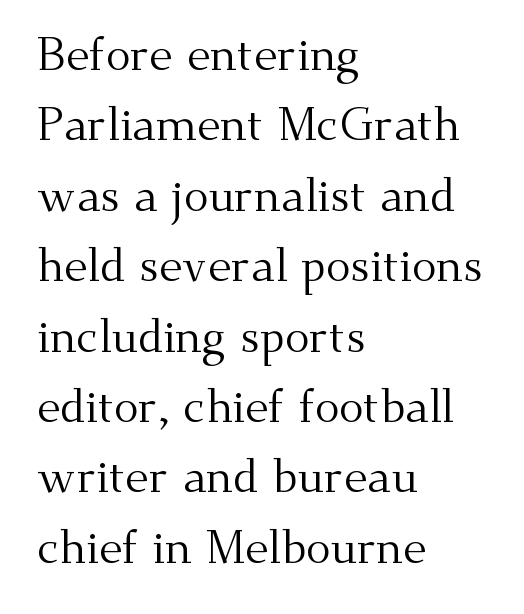
{"serif": "yes", "italic": "no", "bold": "no", "weight": "regular", "width": "normal", "stroke_contrast": "medium", "x_height": "small", "monospaced": "no", "underline": "no", "align": "left", "line_spacing": "normal", "line_spacing_ratio": 1.53, "letter_spacing": "normal", "letter_spacing_em": 0.0, "glyph_px": 46}
